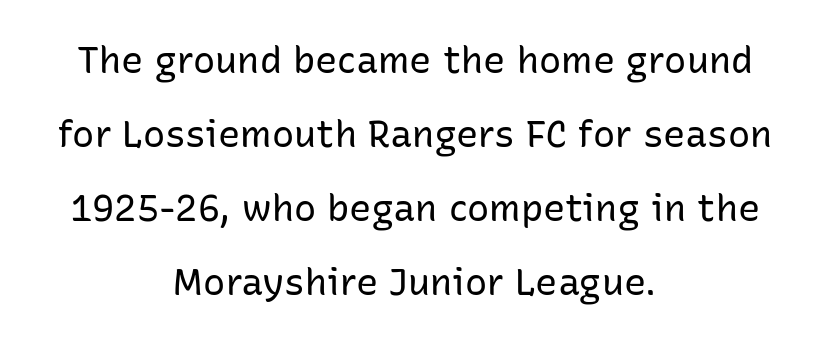
Nope, not italic — everything's standing straight. Varying glyph widths throughout — classic text-font behaviour. Letters rest on an invisible, unmarked baseline. In terms of leading, this rendering errs on the spacious side.
